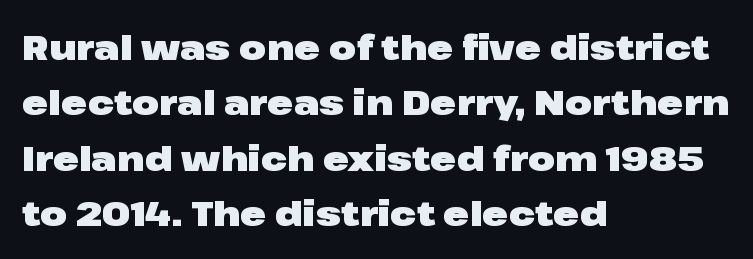
Q: Is the text bold? A: Yes.
Q: Is the text italic (slanted)? A: No, it is upright.
Q: Is the typeface a serif or a sans-serif typeface? A: Sans-serif.
Q: Is the text underlined? A: No.
Q: How is the paragraph aligned? A: Left-aligned.
Q: Is the spacing between letters normal or unusually wide? A: Normal.
Q: Is the spacing between lines tight, normal or loose? A: Normal.
Q: Width (condensed, normal, or wide)? A: Wide.
Q: Stroke contrast? A: Low.
Q: x-height? A: Medium.
Q: Monospaced? A: No.
